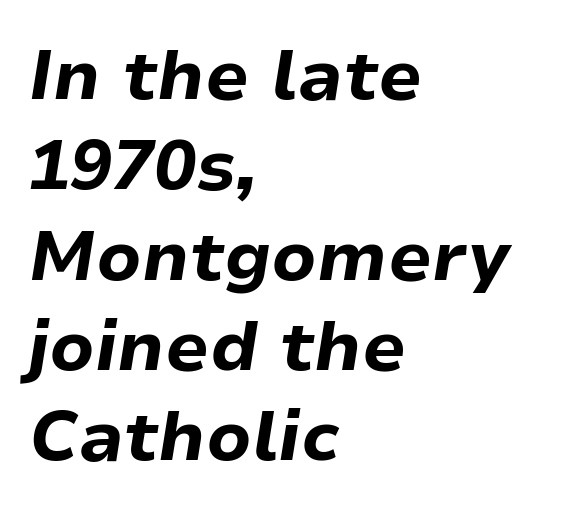
Successive baselines arrive at the customary interval. Glyph-to-glyph distance matches everyday printed text. Varying glyph widths throughout — classic text-font behaviour. Notice how the passage keeps a crisp vertical edge on the left only. The face used here has a pronounced slope to its letters. What weight is shown? A full bold with thick strokes.
